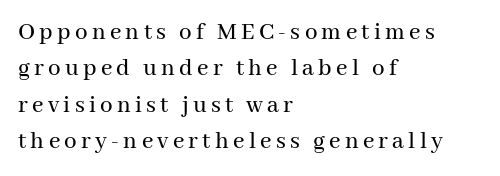
Any mark beneath the type? The region is blank. Every row of glyphs begins at an identical x-position on the left. Italic? Not at all — the glyphs are vertical. Horizontal bands of white between lines are of average thickness.
